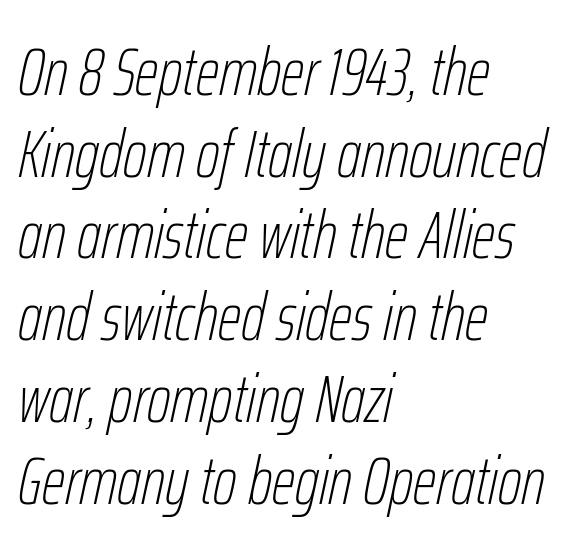
The letterforms sit at book weight or below. Think of a printed novel: that variable character pitch is what you see here. Observe the lean: these are italic letterforms. Short and long lines alike share a common starting point at left. The letters sit at their default tracking, neither squeezed nor spread.
